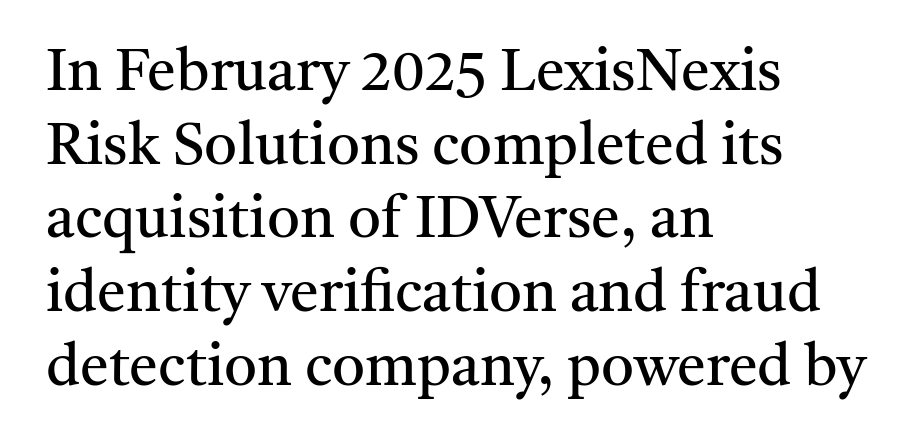
No letter is thick-stroked: the sample isn't bold. Interline gaps are of average width in this sample. The specimen reads as upright at a glance. Yep, those are serifs on the letters. You could not count columns in this text — the font is proportionally spaced. If you drew a ruler down the left edge, every line would touch it.
